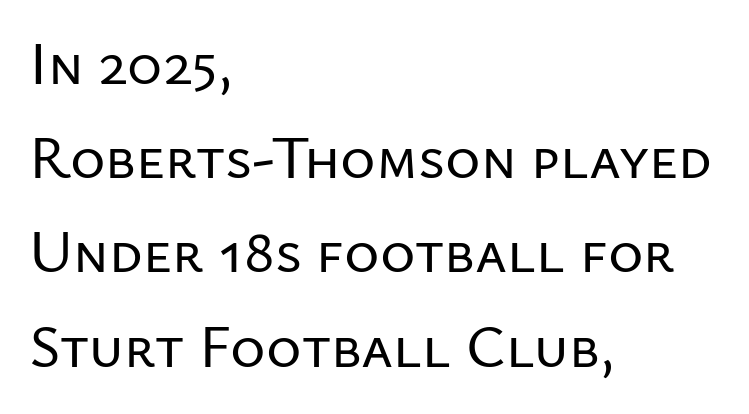
The image shows 60 px sans-serif type, upright; set left-aligned, normal line spacing (1.57x), normal letter spacing, not underlined; low stroke contrast and a medium x-height.
